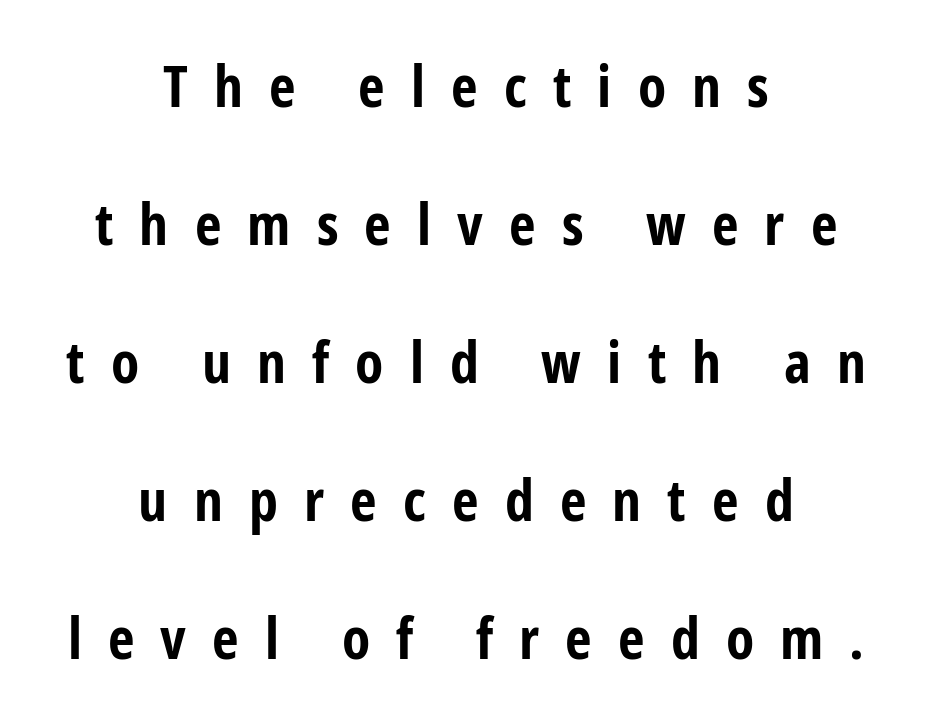
{"serif": "no", "italic": "no", "bold": "yes", "weight": "bold", "width": "condensed", "stroke_contrast": "low", "x_height": "medium", "monospaced": "no", "underline": "no", "align": "center", "line_spacing": "loose", "line_spacing_ratio": 2.38, "letter_spacing": "wide", "letter_spacing_em": 0.45, "glyph_px": 58}
